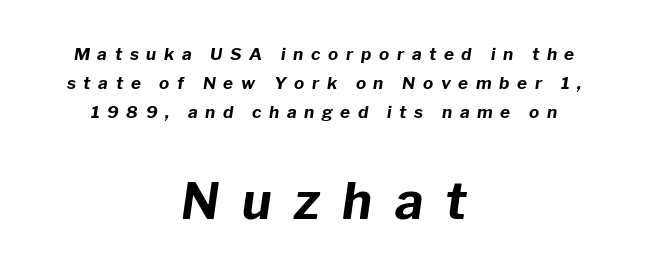
Typographic density is high because the face is bold. The rendering positions every line midway between the sides. Block two is the big one; block one sits smaller above it. Slant detected: the letters are inclined.
